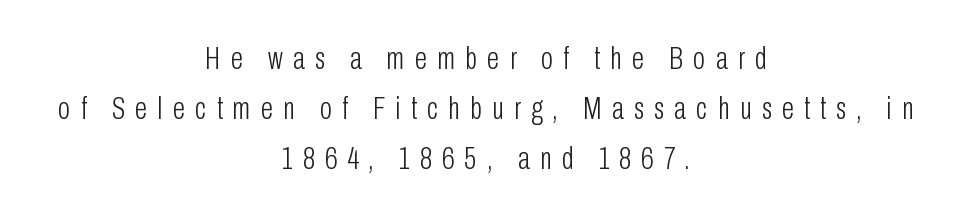
Q: Is the text bold? A: No.
Q: Is the text italic (slanted)? A: No, it is upright.
Q: Is the typeface a serif or a sans-serif typeface? A: Sans-serif.
Q: Is the text underlined? A: No.
Q: How is the paragraph aligned? A: Centered.
Q: Is the spacing between letters normal or unusually wide? A: Unusually wide.
Q: Is the spacing between lines tight, normal or loose? A: Normal.
Q: Width (condensed, normal, or wide)? A: Condensed.
Q: Stroke contrast? A: Low.
Q: x-height? A: Medium.
Q: Monospaced? A: No.
